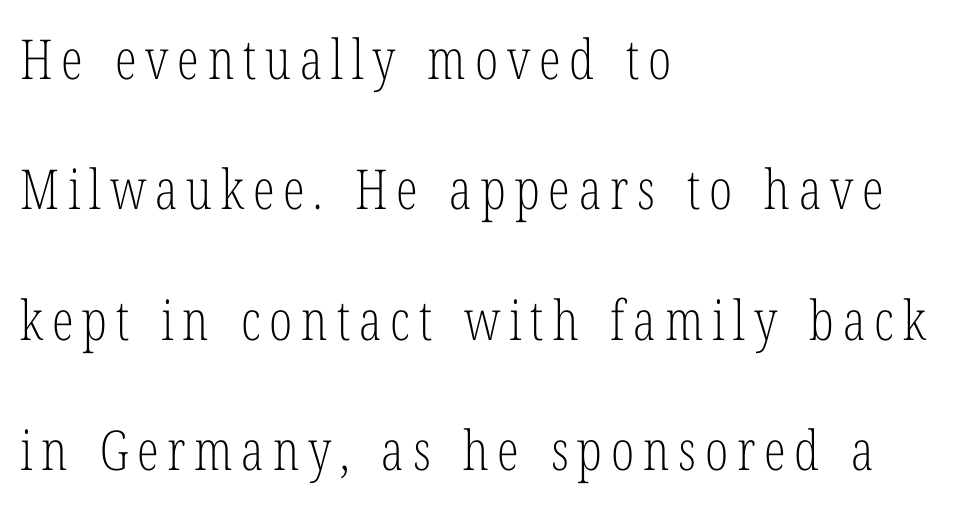
Q: Is the text bold? A: No.
Q: Is the text italic (slanted)? A: No, it is upright.
Q: Is the typeface a serif or a sans-serif typeface? A: Serif.
Q: Is the text underlined? A: No.
Q: How is the paragraph aligned? A: Left-aligned.
Q: Is the spacing between lines tight, normal or loose? A: Loose.
Q: Width (condensed, normal, or wide)? A: Condensed.
Q: Stroke contrast? A: Low.
Q: x-height? A: Medium.
Q: Monospaced? A: No.
